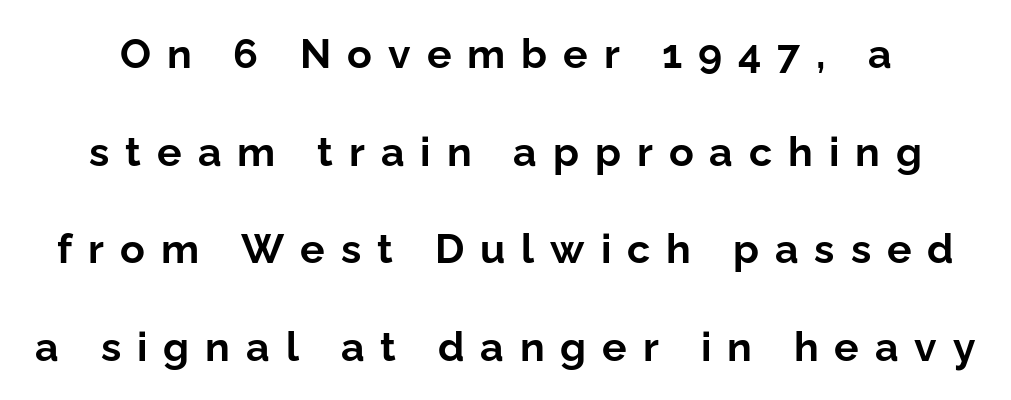
{"serif": "no", "italic": "no", "bold": "yes", "weight": "bold", "width": "normal", "stroke_contrast": "low", "x_height": "medium", "monospaced": "no", "underline": "no", "line_spacing": "loose", "line_spacing_ratio": 2.38, "letter_spacing": "wide", "letter_spacing_em": 0.39, "glyph_px": 41}
